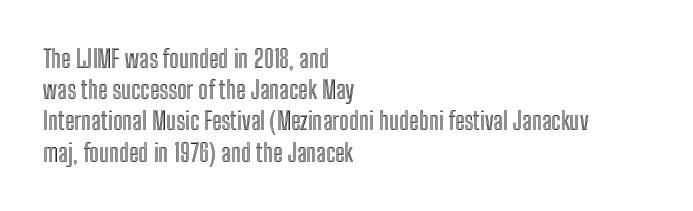
The image shows 25 px text type, upright; set left-aligned, normal line spacing (1.25x), normal letter spacing, not underlined.
